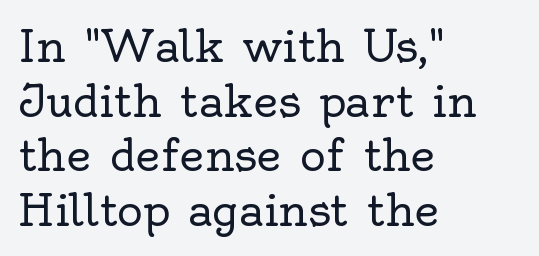
The image shows 44 px regular-weight serif type, upright; set left-aligned, line spacing 1.24x, normal letter spacing, not underlined; a small x-height.
